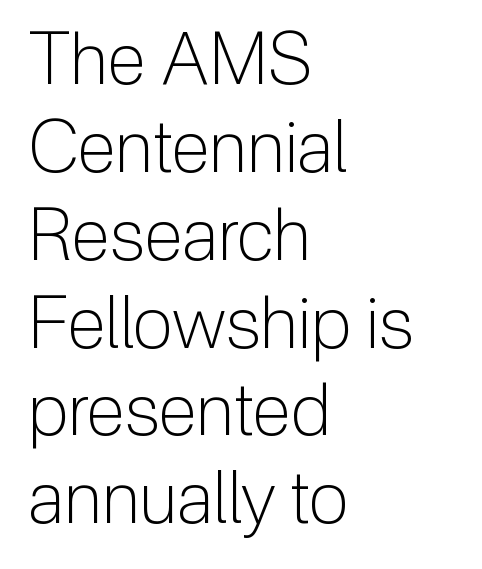
The image shows 72 px light sans-serif type, upright; set left-aligned, line spacing 1.22x, normal letter spacing, not underlined; low stroke contrast and a medium x-height.
